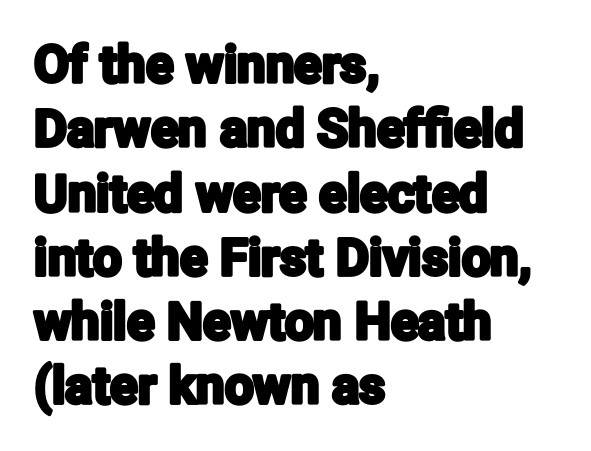
The image shows 51 px condensed sans-serif type, upright; set left-aligned, normal line spacing (1.26x), normal letter spacing, not underlined; low stroke contrast and a medium x-height.
